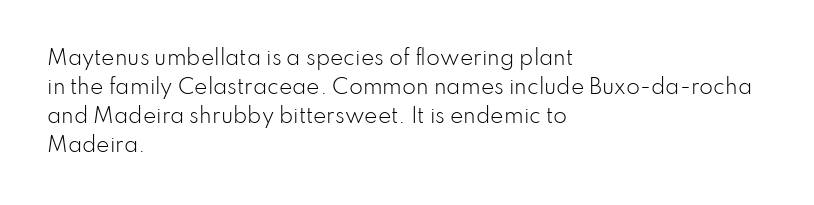
{"italic": "no", "bold": "no", "underline": "no", "align": "left", "line_spacing": "normal", "line_spacing_ratio": 1.45, "letter_spacing": "normal", "letter_spacing_em": 0.0, "glyph_px": 20}
